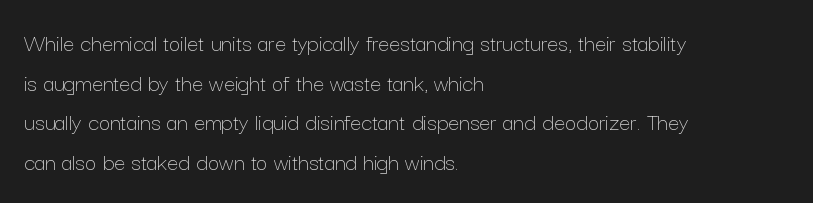
Q: Is the text bold? A: No.
Q: Is the text italic (slanted)? A: No, it is upright.
Q: Is the text underlined? A: No.
Q: How is the paragraph aligned? A: Left-aligned.
Q: Is the spacing between letters normal or unusually wide? A: Normal.
Q: Is the spacing between lines tight, normal or loose? A: Normal.
